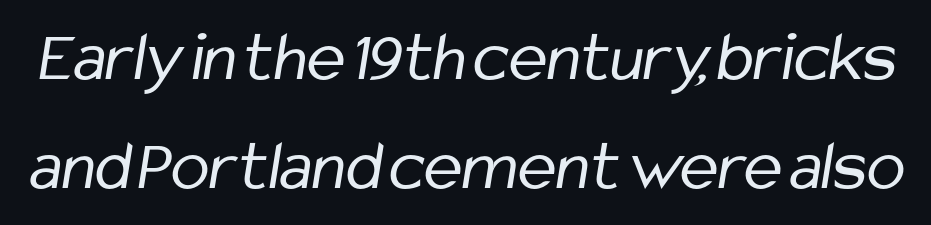
The image shows 72 px regular-weight, condensed sans-serif type; set normal line spacing (1.52x), normal letter spacing, not underlined; low stroke contrast and a medium x-height.
